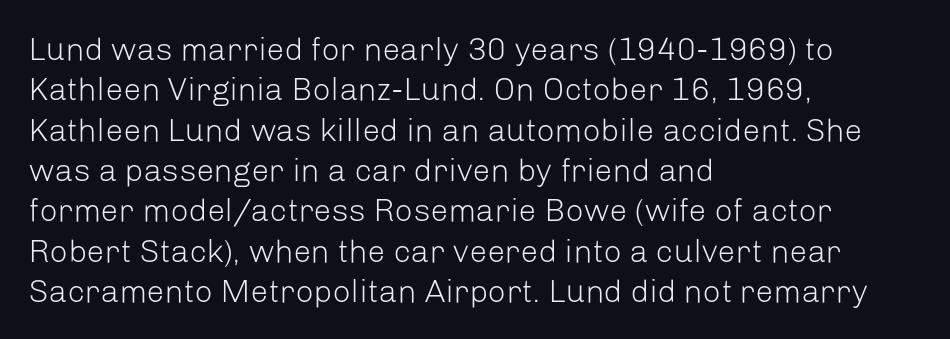
A typesetter would mark this as roman, not italic. The rendering uses natural spacing where letterforms have individual widths. The space beneath each line is pristine and unruled. This rendering employs a face without finishing strokes, i.e., a sans-serif. Compared with typical body copy, the letter spacing here is the same.
